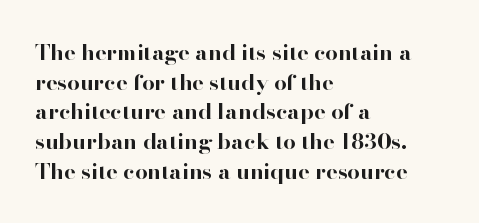
The image shows 22 px bold type, upright; set left-aligned, normal line spacing (1.35x), normal letter spacing, not underlined.
